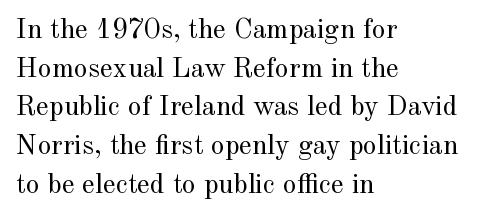
I'd call this a serif setting — the letters wear small feet. Nothing heavy about these letters — not bold at all. These lines stack with their left ends in a neat column. Whoever set this chose a conventional vertical rhythm.
